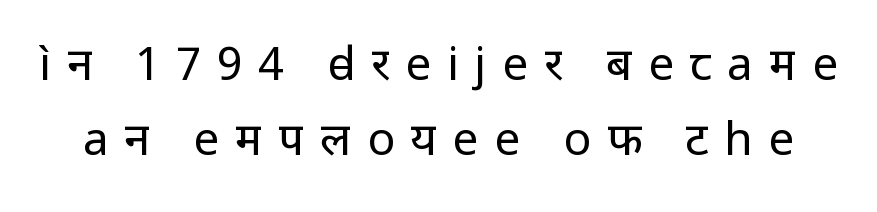
You can tell it's not italic because the verticals are truly vertical. Spacing verdict: proportional, widths tailored to each character. The line-height multiplier appears to be the usual default. The weight tops out at a normal text grade. This sample uses expanded letter spacing, leaving extra air between glyphs. What kind of face is this? One without serifs — a sans.
